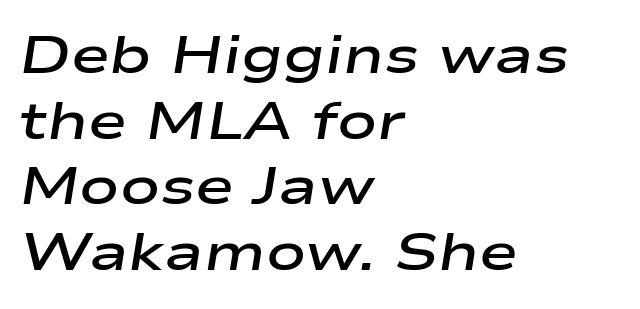
Q: Is the text bold? A: Semi-bold.
Q: Is the text italic (slanted)? A: Yes, it leans right by about 9 degrees.
Q: Is the text underlined? A: No.
Q: How is the paragraph aligned? A: Left-aligned.
Q: Is the spacing between letters normal or unusually wide? A: Normal.
Q: Width (condensed, normal, or wide)? A: Wide.
Q: Stroke contrast? A: Low.
Q: x-height? A: Medium.
Q: Monospaced? A: No.
